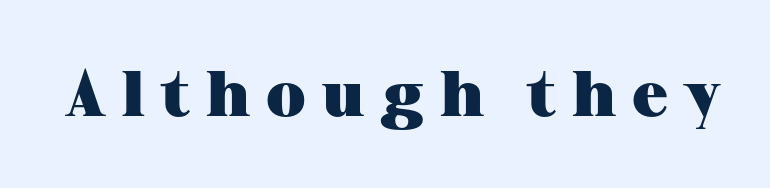
Regarding serifs, this sample has them. Honestly, there is no underline to notice here at all. Style check: upright. Caption: expanded tracking, letters set apart.
